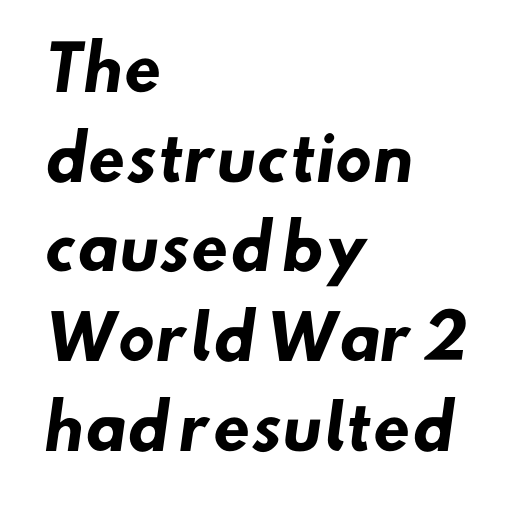
{"serif": "no", "bold": "yes", "weight": "heavy", "width": "normal", "stroke_contrast": "low", "x_height": "small", "monospaced": "no", "underline": "no", "align": "left", "line_spacing": "normal", "line_spacing_ratio": 1.47, "letter_spacing": "normal", "letter_spacing_em": 0.0, "glyph_px": 61}
